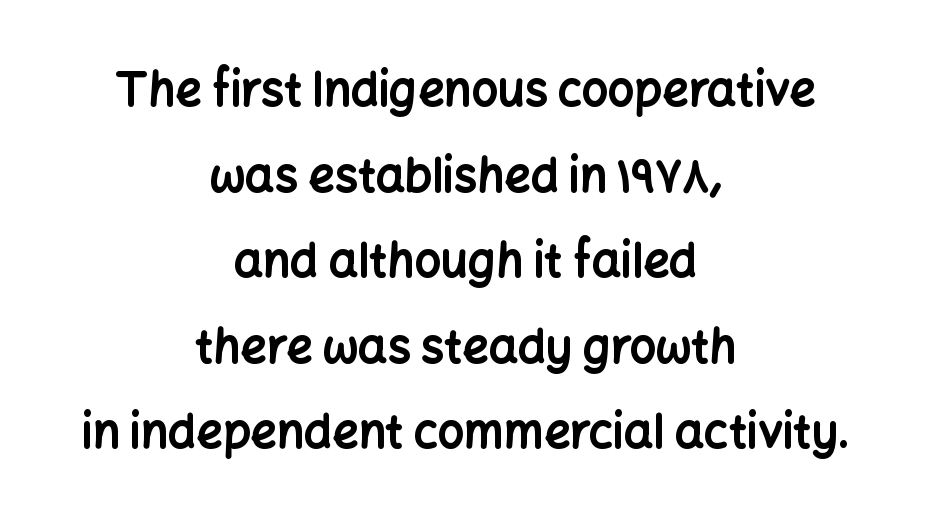
{"serif": "no", "italic": "no", "bold": "yes", "weight": "bold", "width": "normal", "stroke_contrast": "low", "x_height": "medium", "monospaced": "no", "underline": "no", "align": "center", "line_spacing_ratio": 1.86, "letter_spacing": "normal", "letter_spacing_em": 0.0, "glyph_px": 46}
